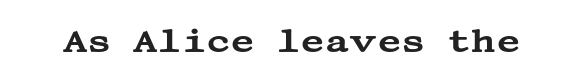
{"serif": "yes", "italic": "no", "width": "wide", "stroke_contrast": "medium", "x_height": "large", "underline": "no", "letter_spacing": "normal", "letter_spacing_em": 0.0, "glyph_px": 33}
